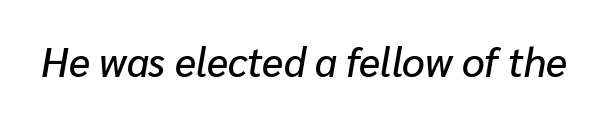
A typesetter would call this proportional, since set widths differ per character. A typesetter would mark this as italic. Does extra space separate the letters? No, they use regular spacing. The words here are not underlined.
